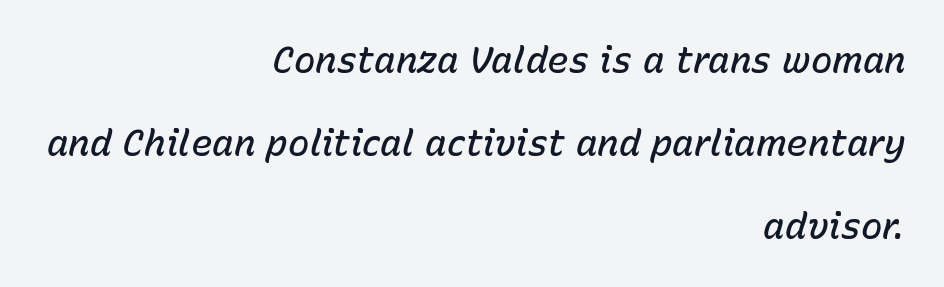
A typesetter would call this zero additional tracking. Is this a fixed-width face? No — the glyphs have proportional, varying widths. Nobody drew a line under any word here. Set as a demibold, roughly 600 on the weight scale. Each new line begins a long way beneath the previous one.
